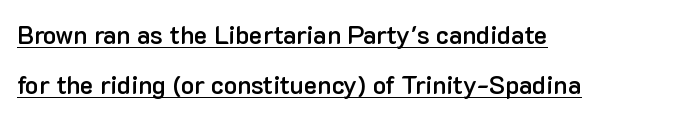
The letters stand straight up with perfectly vertical stems. A typesetter would call this zero additional tracking. A continuous stroke trails under the words, as in a hyperlink. The rag falls on the right side of this text block. Whoever set this chose breathing room over compactness in the vertical rhythm.
